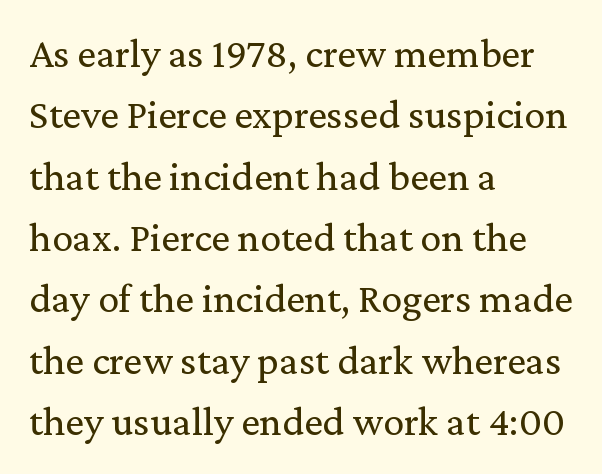
Here the designer chose a conventional face with non-uniform glyph widths. Check where the strokes stop: tiny serifs finish them off. Weight: in the light-to-regular range. Tracking value appears to be zero — textbook default spacing. Layout note: lines flush left. A normal amount of white space separates one row of letters from the next.
